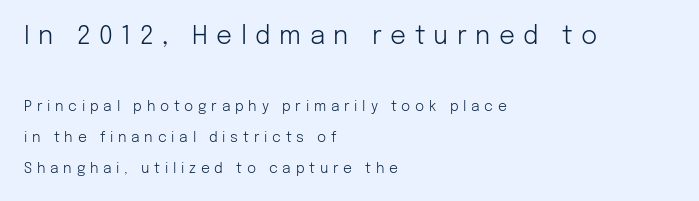
Posture: straight, roman, zero tilt. The setting favours the left margin, as ordinary paragraphs usually do. Honestly, there is no underline to notice here at all. Spacing between characters has been opened up far beyond the box default. Stroke thickness stays within the range of a standard reading face or lighter.
